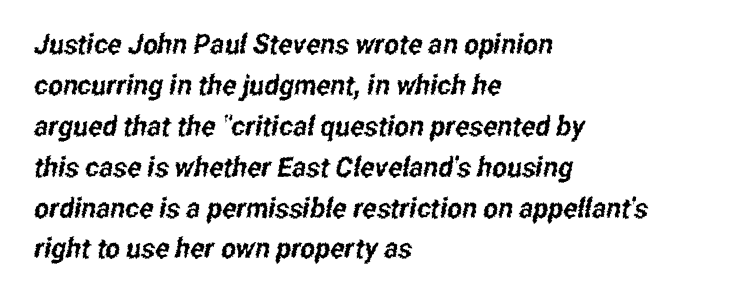
The rendering uses a moderate line-height, typical for paragraphs. Has an underline been added? It has not. Proportional: the letters do not fall into vertical columns. Check where the strokes stop: nothing finishes them off — pure sans. There is no visible air inserted between adjacent glyphs. If you drew a ruler down the left edge, every line would touch it.
